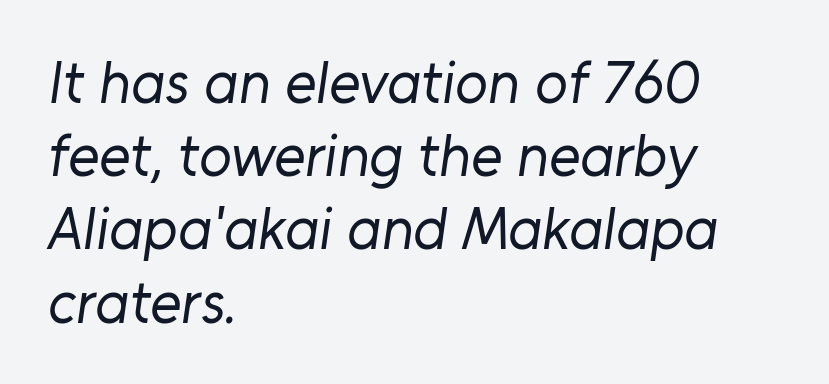
{"serif": "no", "bold": "no", "weight": "regular", "width": "normal", "stroke_contrast": "low", "x_height": "medium", "monospaced": "no", "underline": "no", "align": "left", "line_spacing_ratio": 1.22, "letter_spacing": "normal", "letter_spacing_em": 0.0, "glyph_px": 60}
